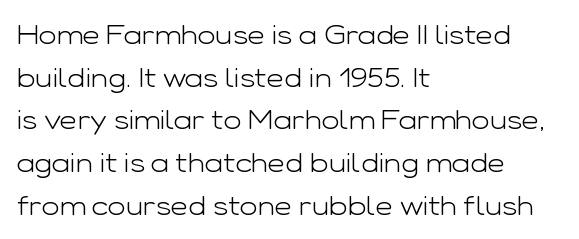
{"italic": "no", "bold": "no", "underline": "no", "align": "left", "line_spacing": "normal", "line_spacing_ratio": 1.58, "letter_spacing": "normal", "letter_spacing_em": 0.0, "glyph_px": 27}
